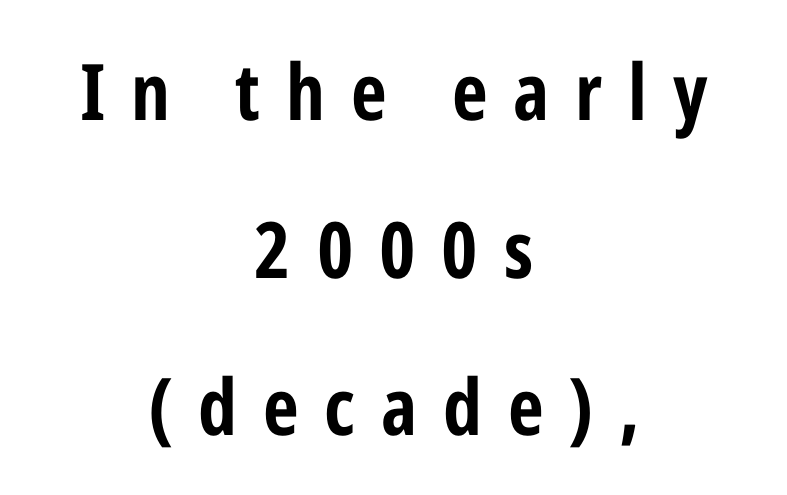
{"serif": "no", "italic": "no", "bold": "yes", "weight": "bold", "width": "condensed", "stroke_contrast": "low", "x_height": "medium", "monospaced": "no", "underline": "no", "align": "center", "line_spacing": "loose", "line_spacing_ratio": 2.02, "letter_spacing": "wide", "letter_spacing_em": 0.33, "glyph_px": 78}
